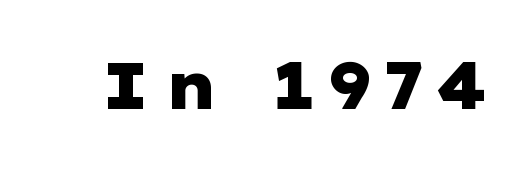
The image shows 65 px heavy, wide sans-serif type, upright; set not underlined; low stroke contrast and a medium x-height.
